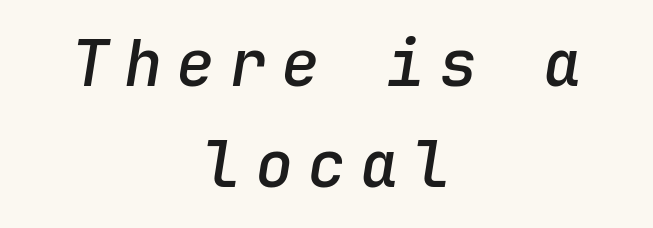
This rendering widens character spacing well past its baseline value. The vertical gap from one line to the next is medium. Strokes here are thickened, but only to semibold level. Is the block centered? Yes — each line is placed symmetrically about the middle.
